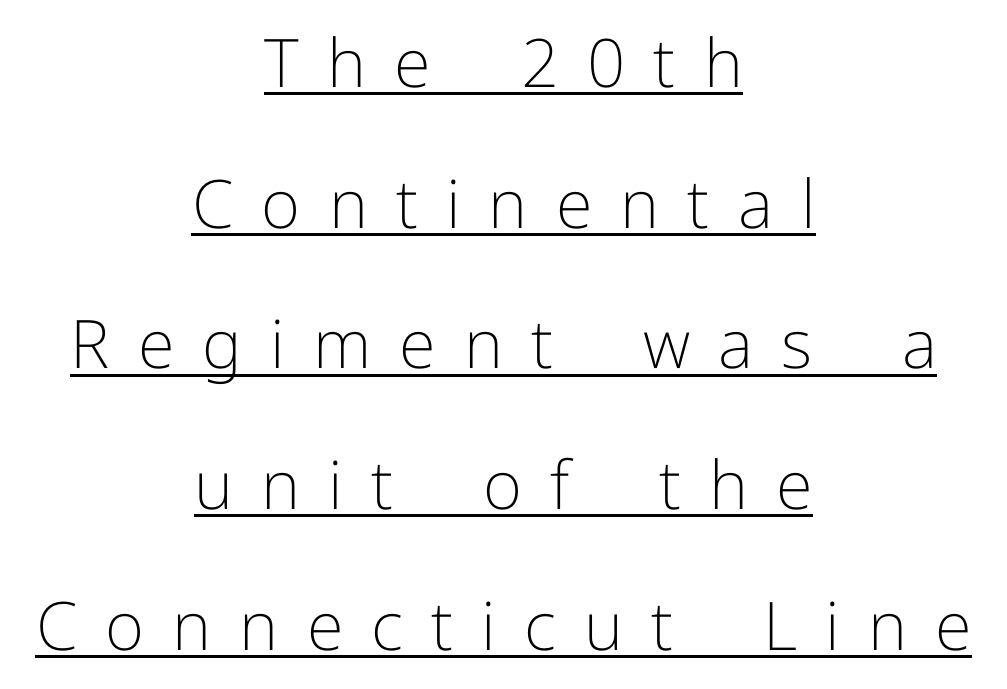
{"serif": "no", "italic": "no", "bold": "no", "weight": "light", "width": "normal", "stroke_contrast": "low", "x_height": "medium", "monospaced": "no", "underline": "yes", "align": "center", "line_spacing": "loose", "line_spacing_ratio": 2.1, "letter_spacing": "wide", "letter_spacing_em": 0.42, "glyph_px": 67}
